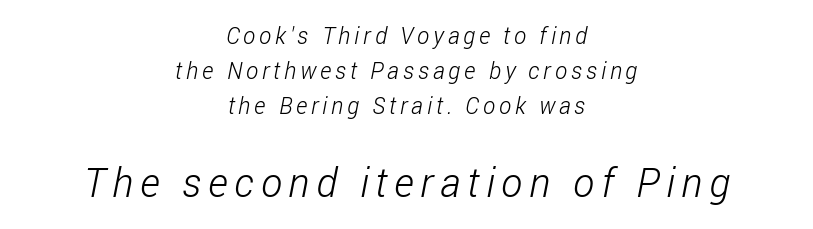
The image shows 40 px light, condensed sans-serif type; set centered, normal line spacing (1.52x), not underlined; the second (bottom) block is 1.74x larger; low stroke contrast and a medium x-height.
